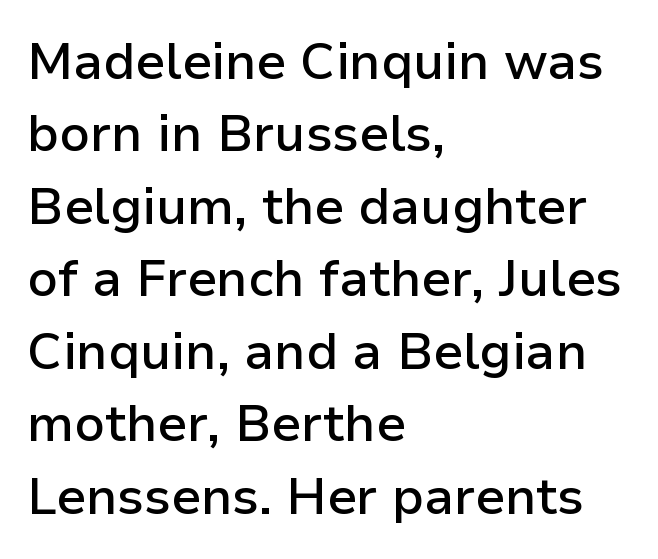
The image shows 51 px semibold sans-serif type, upright; set left-aligned, normal line spacing (1.42x), normal letter spacing, not underlined; low stroke contrast and a medium x-height.
